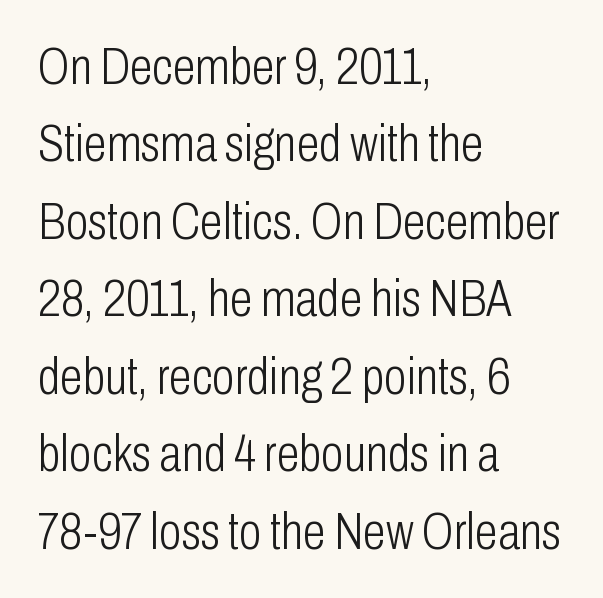
{"serif": "no", "italic": "no", "bold": "no", "weight": "light", "width": "condensed", "stroke_contrast": "low", "x_height": "medium", "monospaced": "no", "underline": "no", "align": "left", "line_spacing": "normal", "line_spacing_ratio": 1.49, "letter_spacing": "normal", "letter_spacing_em": 0.0, "glyph_px": 52}
